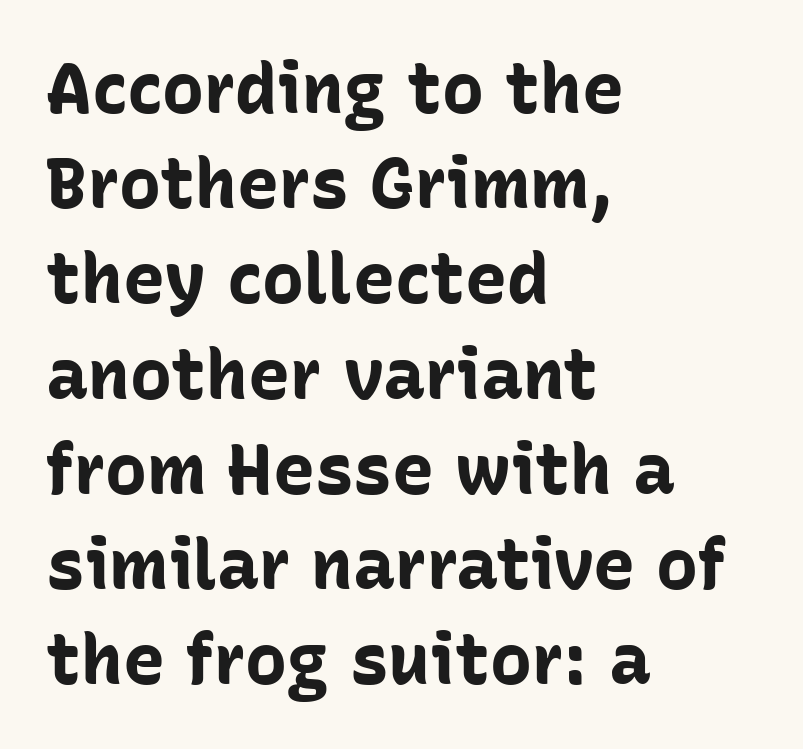
{"serif": "no", "italic": "no", "bold": "yes", "weight": "bold", "width": "normal", "stroke_contrast": "low", "x_height": "medium", "monospaced": "no", "underline": "no", "align": "left", "line_spacing": "normal", "line_spacing_ratio": 1.36, "letter_spacing": "normal", "letter_spacing_em": 0.0, "glyph_px": 70}
